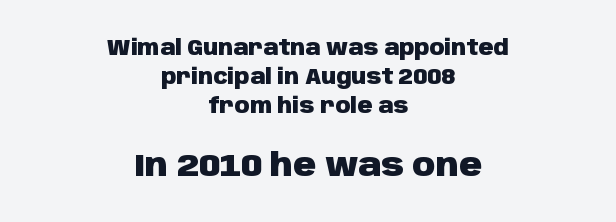
{"serif": "no", "italic": "no", "bold": "yes", "weight": "heavy", "width": "normal", "stroke_contrast": "low", "x_height": "large", "monospaced": "no", "underline": "no", "align": "center", "line_spacing": "normal", "line_spacing_ratio": 1.37, "letter_spacing": "normal", "letter_spacing_em": 0.0, "larger_block": "second", "size_ratio": 1.52, "glyph_px": 32}
